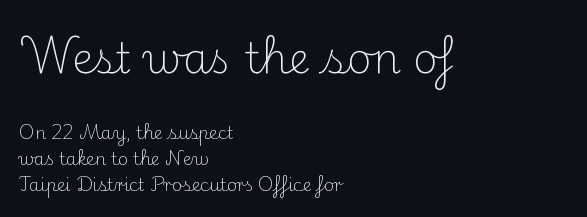
Lines of text with bare space underneath. Note the varied advance widths — an 'i' is clearly narrower than an 'm'. The letters in the upper block stand taller than those in the block below. Serifs: yes, visible at the terminals of the letterforms. The line texture is even and compact thanks to regular tracking.
